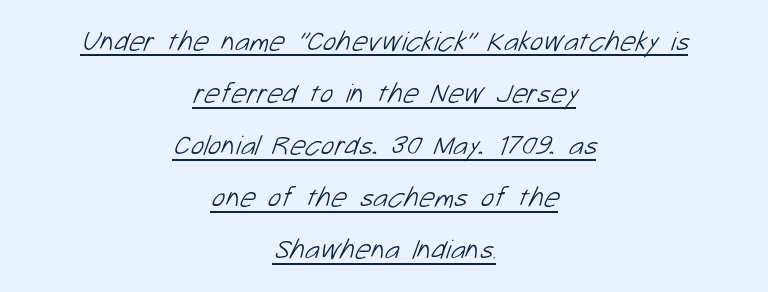
Q: Is the text bold? A: No.
Q: Is the typeface a serif or a sans-serif typeface? A: Sans-serif.
Q: Is the text underlined? A: Yes.
Q: How is the paragraph aligned? A: Centered.
Q: Is the spacing between letters normal or unusually wide? A: Normal.
Q: Width (condensed, normal, or wide)? A: Normal.
Q: Stroke contrast? A: Low.
Q: x-height? A: Medium.
Q: Monospaced? A: No.
